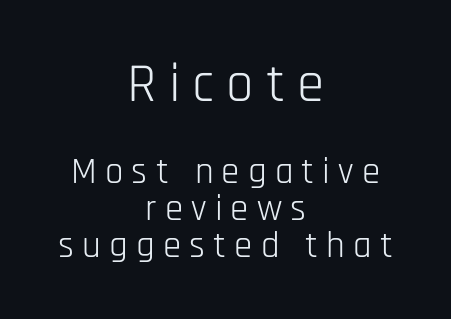
{"serif": "no", "italic": "no", "bold": "no", "weight": "light", "width": "condensed", "stroke_contrast": "low", "x_height": "large", "monospaced": "no", "underline": "no", "align": "center", "line_spacing": "tight", "line_spacing_ratio": 1.0, "letter_spacing": "wide", "letter_spacing_em": 0.22, "larger_block": "first", "size_ratio": 1.49, "glyph_px": 55}
